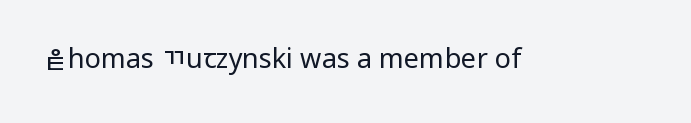
The image shows 27 px text type, upright; set normal letter spacing, not underlined.
